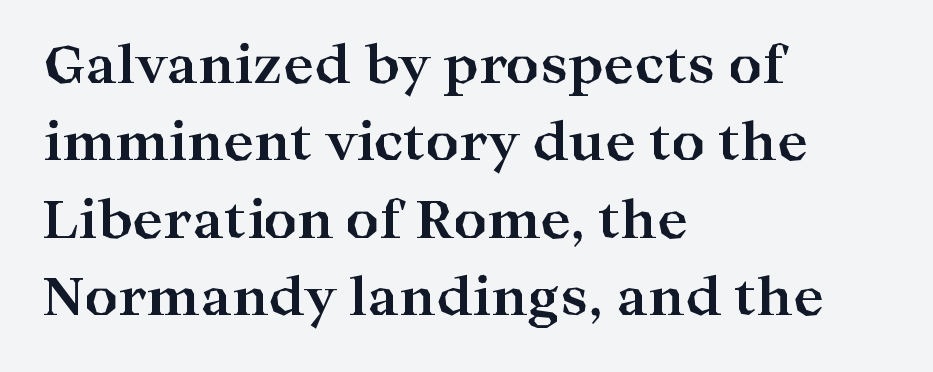
{"serif": "yes", "italic": "no", "bold": "yes", "weight": "bold", "width": "wide", "stroke_contrast": "high", "x_height": "medium", "monospaced": "no", "underline": "no", "align": "left", "line_spacing": "normal", "line_spacing_ratio": 1.49, "letter_spacing": "normal", "letter_spacing_em": 0.0, "glyph_px": 52}
